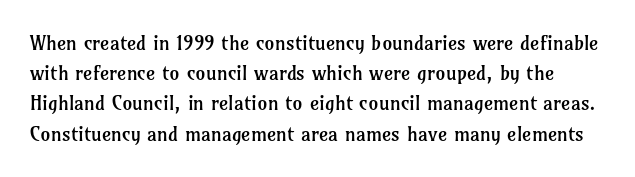
The image shows 20 px text type, upright; set normal line spacing (1.51x), normal letter spacing, not underlined.
